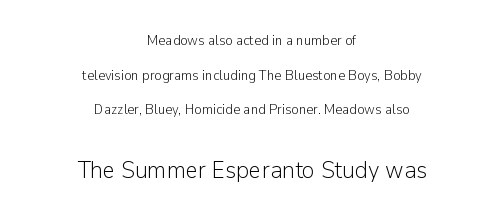
The image shows 24 px text type, upright; set centered, loose line spacing (2.47x), normal letter spacing, not underlined; the second (bottom) block is 1.71x larger.
